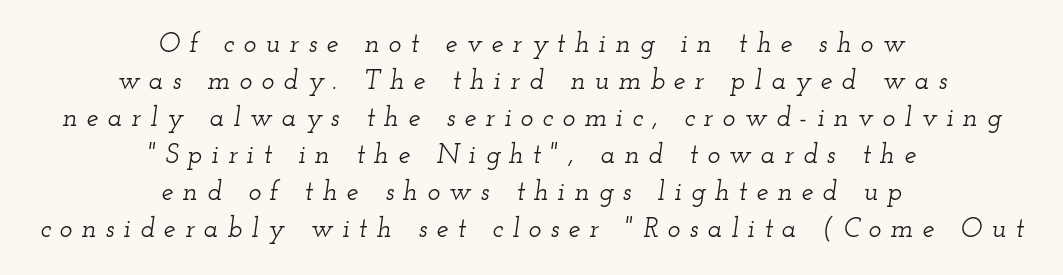
The image shows 27 px text type, italic (leaning right); set centered, normal line spacing (1.37x), unusually wide letter spacing (+0.34 em), not underlined.
